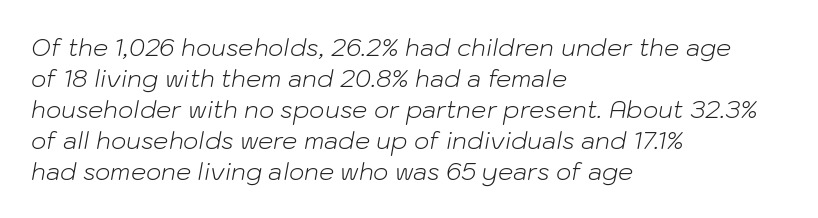
Where is the straight margin? On the left. This sample uses plain, unmodified letter spacing. Normally led — the rows are evenly, conventionally spaced. Ink coverage per letter is moderate at most.
